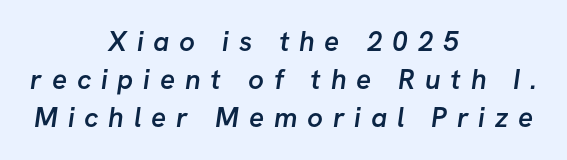
{"serif": "no", "bold": "semi", "weight": "semibold", "width": "normal", "stroke_contrast": "low", "x_height": "medium", "monospaced": "no", "underline": "no", "align": "center", "line_spacing": "normal", "line_spacing_ratio": 1.36, "letter_spacing": "wide", "letter_spacing_em": 0.35, "glyph_px": 28}
